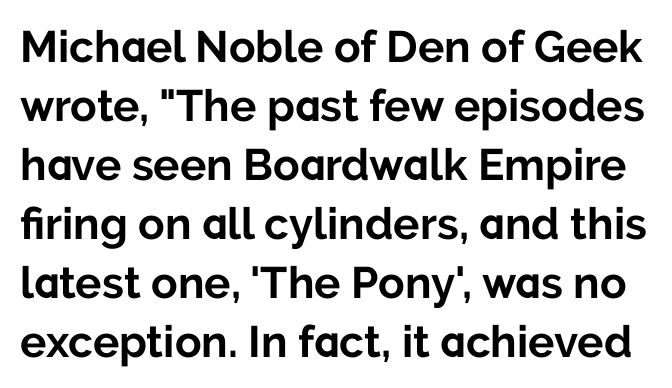
Q: Is the text bold? A: Yes.
Q: Is the text italic (slanted)? A: No, it is upright.
Q: Is the typeface a serif or a sans-serif typeface? A: Sans-serif.
Q: Is the text underlined? A: No.
Q: Is the spacing between letters normal or unusually wide? A: Normal.
Q: Is the spacing between lines tight, normal or loose? A: Normal.
Q: Width (condensed, normal, or wide)? A: Normal.
Q: Stroke contrast? A: Low.
Q: x-height? A: Medium.
Q: Monospaced? A: No.
